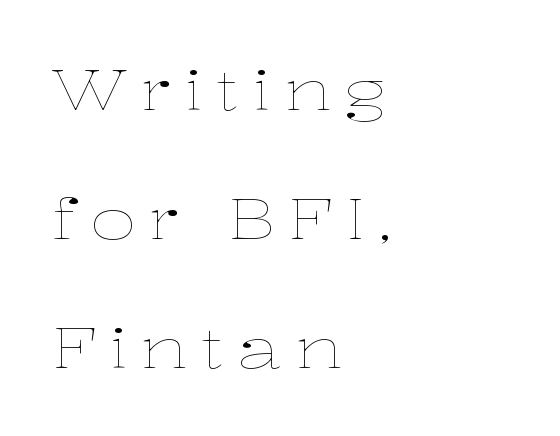
Q: Is the text bold? A: No.
Q: Is the text italic (slanted)? A: No, it is upright.
Q: Is the text underlined? A: No.
Q: How is the paragraph aligned? A: Left-aligned.
Q: Is the spacing between letters normal or unusually wide? A: Unusually wide.
Q: Is the spacing between lines tight, normal or loose? A: Loose.
Q: Width (condensed, normal, or wide)? A: Wide.
Q: Stroke contrast? A: Low.
Q: x-height? A: Medium.
Q: Monospaced? A: No.
